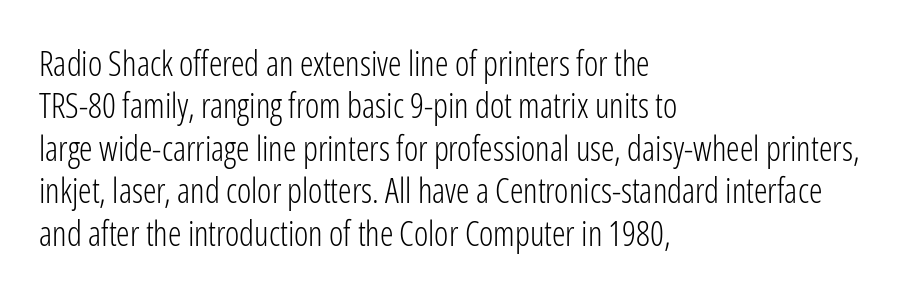
No heavy texture on the line: the type isn't bold. Plain, unruled lines of type. The passage shown is typeset with a sans-serif family. The lettering holds an erect, upright posture throughout. Line starts are locked; line ends wander.
